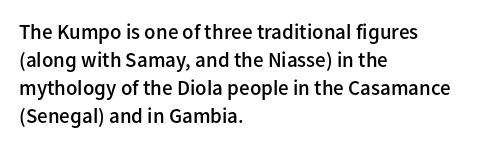
The image shows 21 px text type, upright; set left-aligned, normal line spacing (1.34x), normal letter spacing, not underlined.
